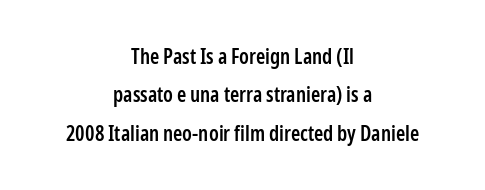
Descenders hang freely into open space. Italic? Not at all — the glyphs are vertical. These lines keep a tight, regular rhythm from letter to letter. The paragraph shown floats in the horizontal middle.
